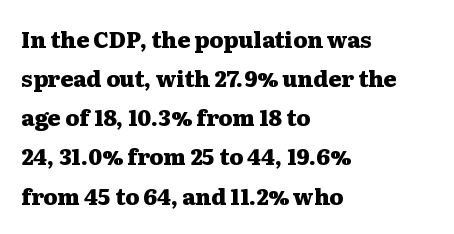
Q: Is the text bold? A: Yes.
Q: Is the text italic (slanted)? A: No, it is upright.
Q: Is the text underlined? A: No.
Q: How is the paragraph aligned? A: Left-aligned.
Q: Is the spacing between letters normal or unusually wide? A: Normal.
